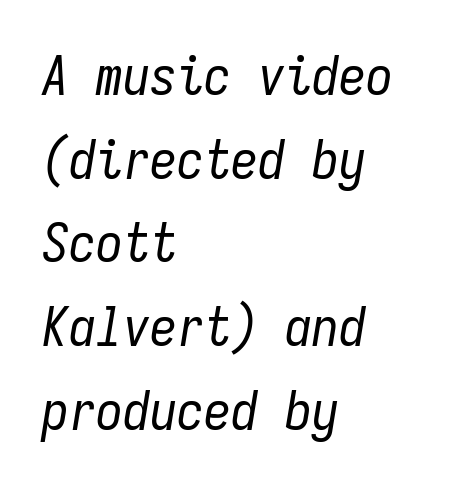
The image shows 54 px regular-weight, condensed type, italic (leaning right), monospaced; set left-aligned, normal line spacing (1.55x), normal letter spacing, not underlined; low stroke contrast and a medium x-height.
